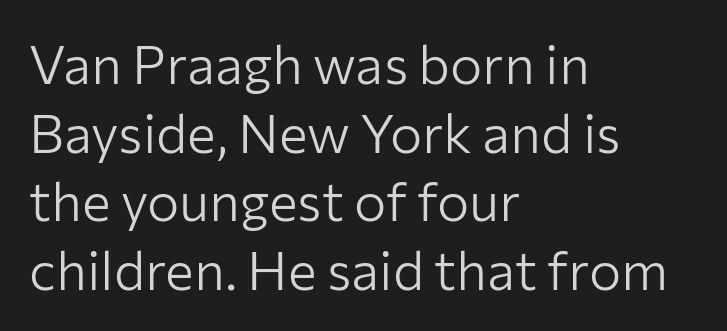
{"serif": "no", "italic": "no", "bold": "no", "weight": "light", "width": "normal", "stroke_contrast": "low", "x_height": "medium", "monospaced": "no", "underline": "no", "align": "left", "line_spacing": "normal", "line_spacing_ratio": 1.27, "letter_spacing": "normal", "letter_spacing_em": 0.0, "glyph_px": 54}
